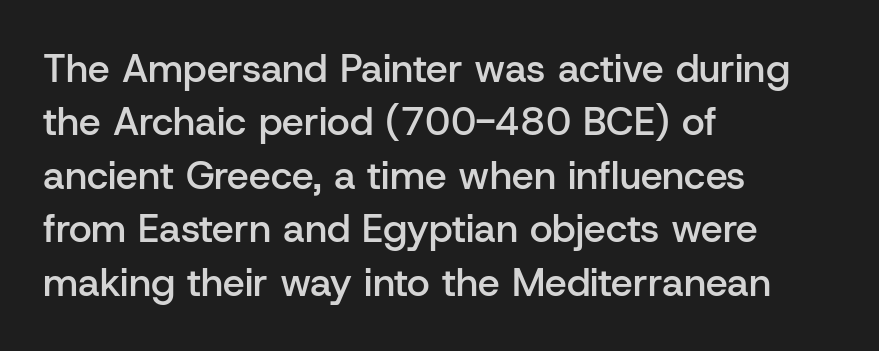
Q: Is the text bold? A: Semi-bold.
Q: Is the text italic (slanted)? A: No, it is upright.
Q: Is the typeface a serif or a sans-serif typeface? A: Sans-serif.
Q: Is the text underlined? A: No.
Q: How is the paragraph aligned? A: Left-aligned.
Q: Is the spacing between letters normal or unusually wide? A: Normal.
Q: Is the spacing between lines tight, normal or loose? A: Normal.
Q: Width (condensed, normal, or wide)? A: Normal.
Q: Stroke contrast? A: Low.
Q: x-height? A: Medium.
Q: Monospaced? A: No.
